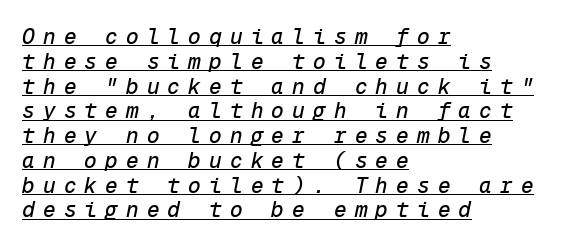
The image shows 21 px text type, italic (leaning right); set left-aligned, line spacing 1.18x, unusually wide letter spacing (+0.39 em), underlined.
